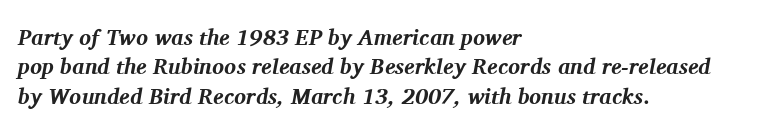
Q: Is the text bold? A: Yes.
Q: Is the text italic (slanted)? A: Yes, it leans right by about 11 degrees.
Q: Is the text underlined? A: No.
Q: How is the paragraph aligned? A: Left-aligned.
Q: Is the spacing between letters normal or unusually wide? A: Normal.
Q: Is the spacing between lines tight, normal or loose? A: Normal.
